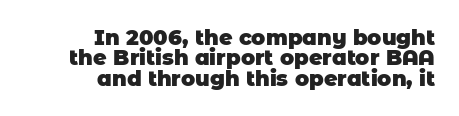
The image shows 21 px bold type; set right-aligned, tight line spacing (0.97x), normal letter spacing, not underlined.
